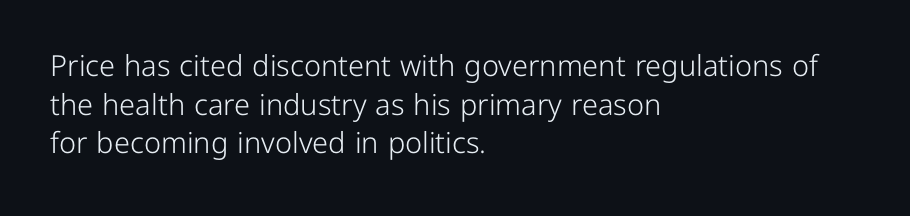
The image shows 29 px light sans-serif type, upright; set left-aligned, normal line spacing (1.33x), normal letter spacing, not underlined; low stroke contrast and a medium x-height.
